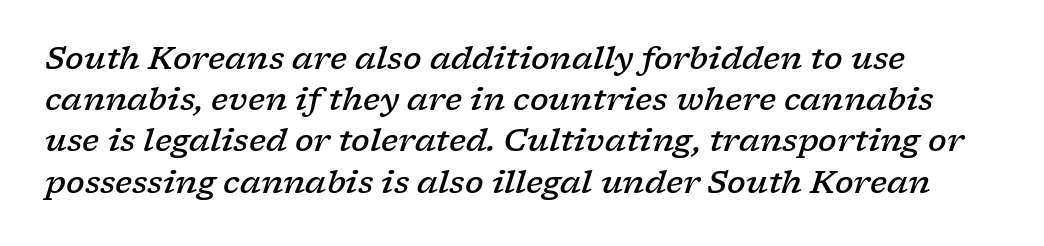
Regarding serifs, this sample has them. These lines carry some extra weight — a demibold, not a full bold. A clean baseline with only descenders dipping below it. The rendering keeps characters at their native spacing.
